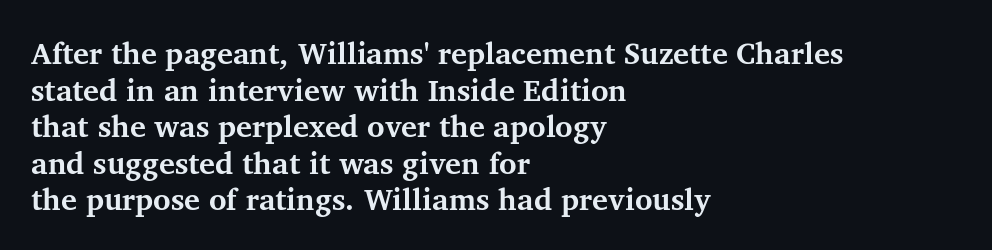
{"serif": "yes", "italic": "no", "bold": "yes", "weight": "bold", "width": "normal", "stroke_contrast": "medium", "x_height": "medium", "monospaced": "no", "underline": "no", "align": "left", "line_spacing_ratio": 1.22, "letter_spacing": "normal", "letter_spacing_em": 0.0, "glyph_px": 30}
